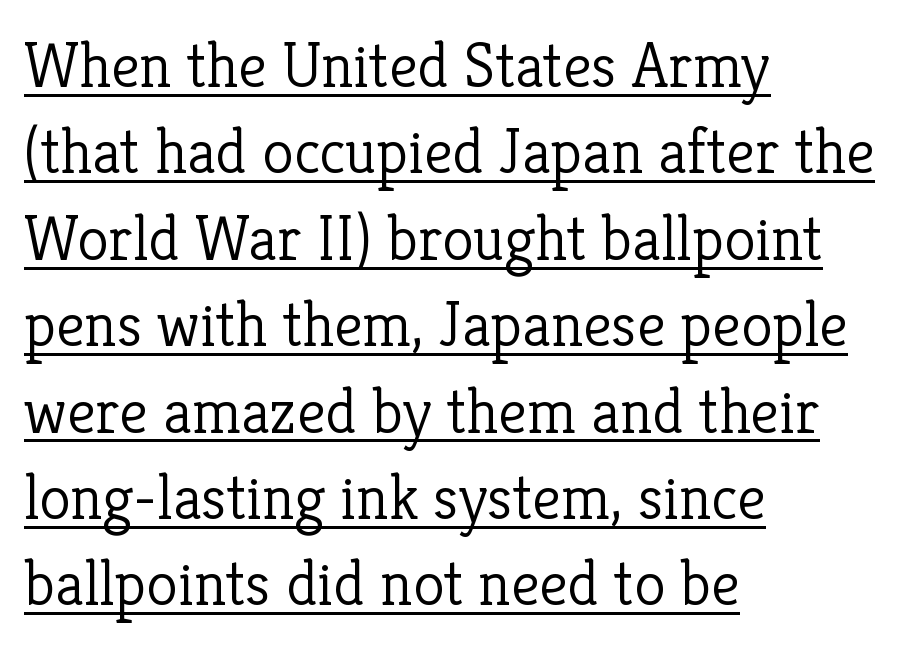
Q: Is the text bold? A: No.
Q: Is the text italic (slanted)? A: No, it is upright.
Q: Is the typeface a serif or a sans-serif typeface? A: Serif.
Q: Is the text underlined? A: Yes.
Q: How is the paragraph aligned? A: Left-aligned.
Q: Is the spacing between letters normal or unusually wide? A: Normal.
Q: Is the spacing between lines tight, normal or loose? A: Normal.
Q: Width (condensed, normal, or wide)? A: Normal.
Q: Stroke contrast? A: Low.
Q: x-height? A: Medium.
Q: Monospaced? A: No.
